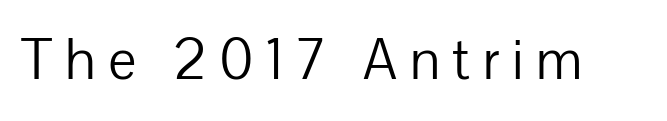
{"serif": "no", "italic": "no", "bold": "no", "weight": "light", "width": "normal", "stroke_contrast": "low", "x_height": "medium", "monospaced": "no", "underline": "no", "letter_spacing": "wide", "letter_spacing_em": 0.21, "glyph_px": 60}
